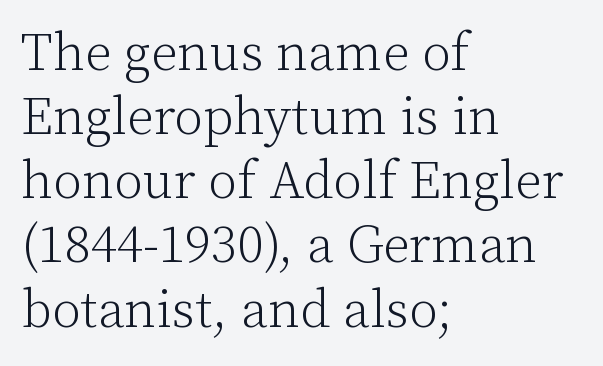
Q: Is the text bold? A: No.
Q: Is the text italic (slanted)? A: No, it is upright.
Q: Is the typeface a serif or a sans-serif typeface? A: Serif.
Q: Is the text underlined? A: No.
Q: How is the paragraph aligned? A: Left-aligned.
Q: Is the spacing between letters normal or unusually wide? A: Normal.
Q: Width (condensed, normal, or wide)? A: Normal.
Q: Stroke contrast? A: Low.
Q: x-height? A: Medium.
Q: Monospaced? A: No.
